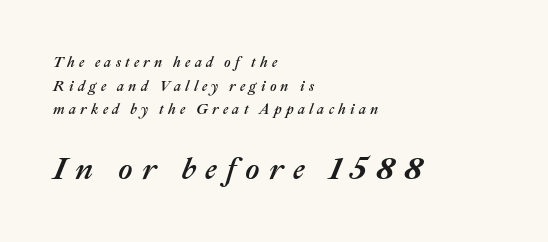
The image shows 31 px text type, italic (leaning right); set left-aligned, normal line spacing (1.69x), unusually wide letter spacing (+0.3 em), not underlined; the second (bottom) block is 2.21x larger; medium stroke contrast and a medium x-height.
